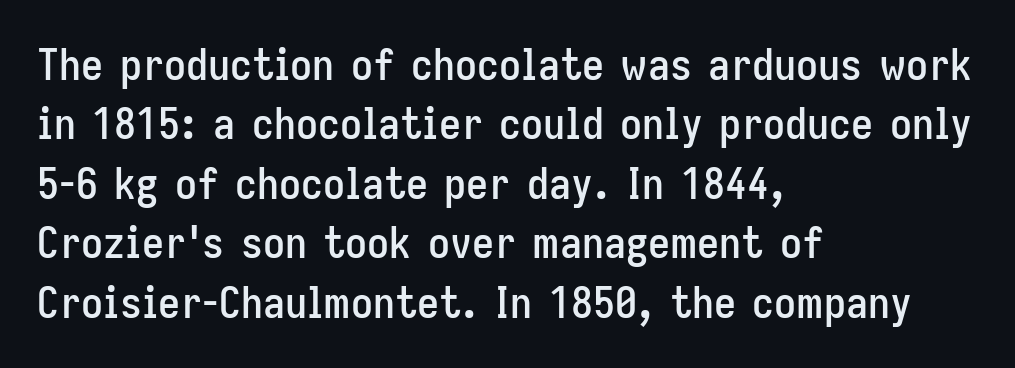
This sample has the flowing, uneven cadence of proportional lettering. Spacing between characters is what you'd get straight out of the box. Notice how descenders clear the ascenders below comfortably — that's standard leading. Designer's note — italics off, roman on. Just letters on the line, the space beneath them empty.
